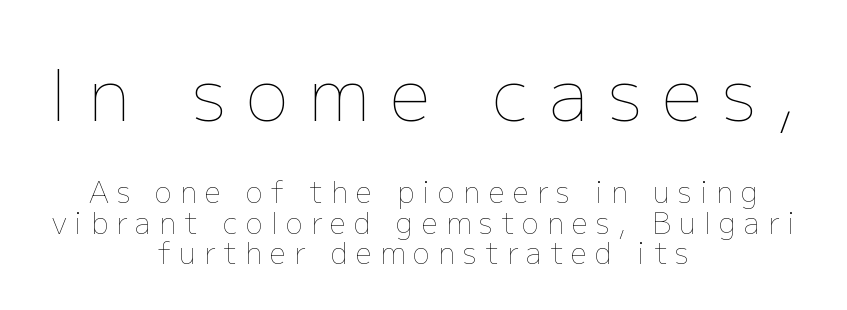
{"italic": "no", "bold": "no", "weight": "thin", "width": "normal", "stroke_contrast": "low", "x_height": "medium", "monospaced": "no", "underline": "no", "align": "center", "line_spacing": "tight", "line_spacing_ratio": 1.04, "letter_spacing": "wide", "letter_spacing_em": 0.28, "larger_block": "first", "size_ratio": 2.48, "glyph_px": 72}
